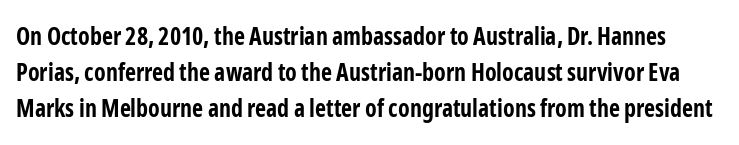
The image shows 24 px bold type, upright; set normal line spacing (1.49x), normal letter spacing, not underlined.
